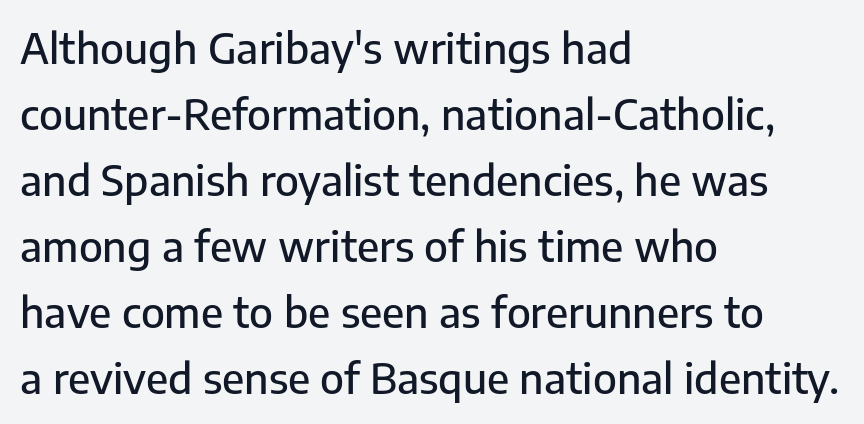
{"serif": "no", "italic": "no", "width": "normal", "stroke_contrast": "low", "x_height": "medium", "monospaced": "no", "underline": "no", "align": "left", "line_spacing": "normal", "line_spacing_ratio": 1.57, "letter_spacing": "normal", "letter_spacing_em": 0.0, "glyph_px": 42}
